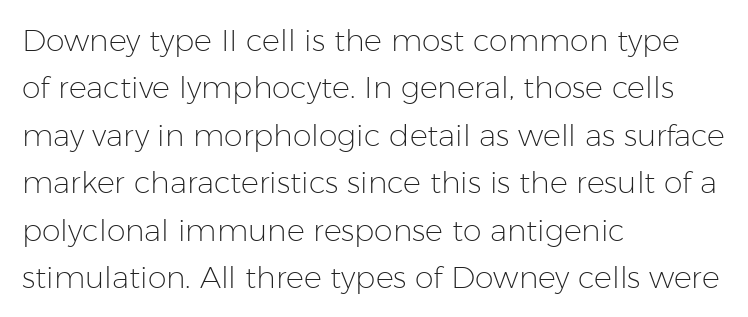
{"serif": "no", "italic": "no", "bold": "no", "weight": "light", "width": "normal", "stroke_contrast": "low", "x_height": "medium", "monospaced": "no", "underline": "no", "align": "left", "line_spacing": "normal", "line_spacing_ratio": 1.58, "letter_spacing": "normal", "letter_spacing_em": 0.0, "glyph_px": 30}
